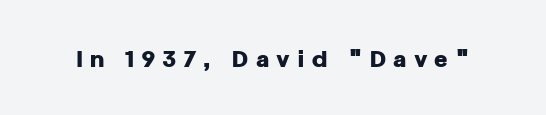
The image shows 23 px bold type, upright; set unusually wide letter spacing (+0.31 em), not underlined.
